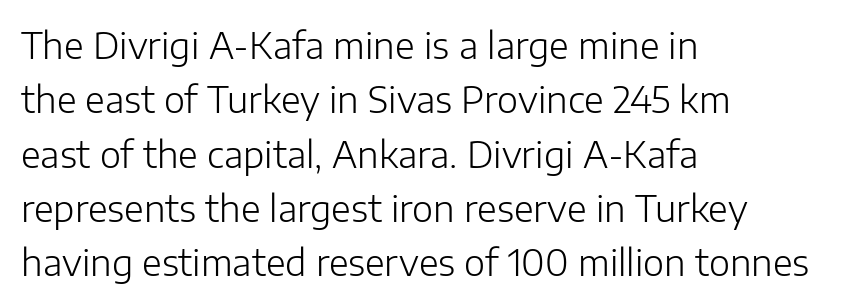
The space beneath each line is pristine and unruled. Interline gaps are of average width in this sample. The letters stand upright; this is a roman face. The passage is arranged the way most books set body copy — flush left.
